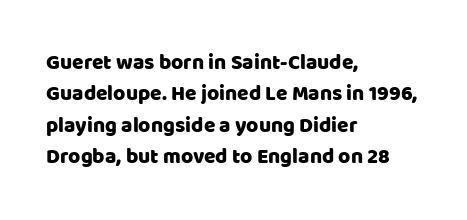
Q: Is the text italic (slanted)? A: No, it is upright.
Q: Is the text underlined? A: No.
Q: How is the paragraph aligned? A: Left-aligned.
Q: Is the spacing between letters normal or unusually wide? A: Normal.
Q: Is the spacing between lines tight, normal or loose? A: Normal.
